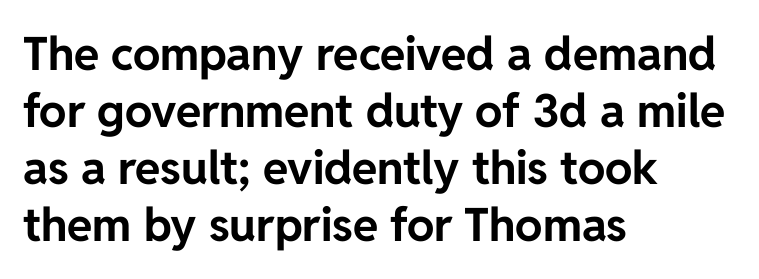
Q: Is the text bold? A: Yes.
Q: Is the text italic (slanted)? A: No, it is upright.
Q: Is the typeface a serif or a sans-serif typeface? A: Sans-serif.
Q: Is the text underlined? A: No.
Q: How is the paragraph aligned? A: Left-aligned.
Q: Is the spacing between letters normal or unusually wide? A: Normal.
Q: Width (condensed, normal, or wide)? A: Normal.
Q: Stroke contrast? A: Low.
Q: x-height? A: Medium.
Q: Monospaced? A: No.
